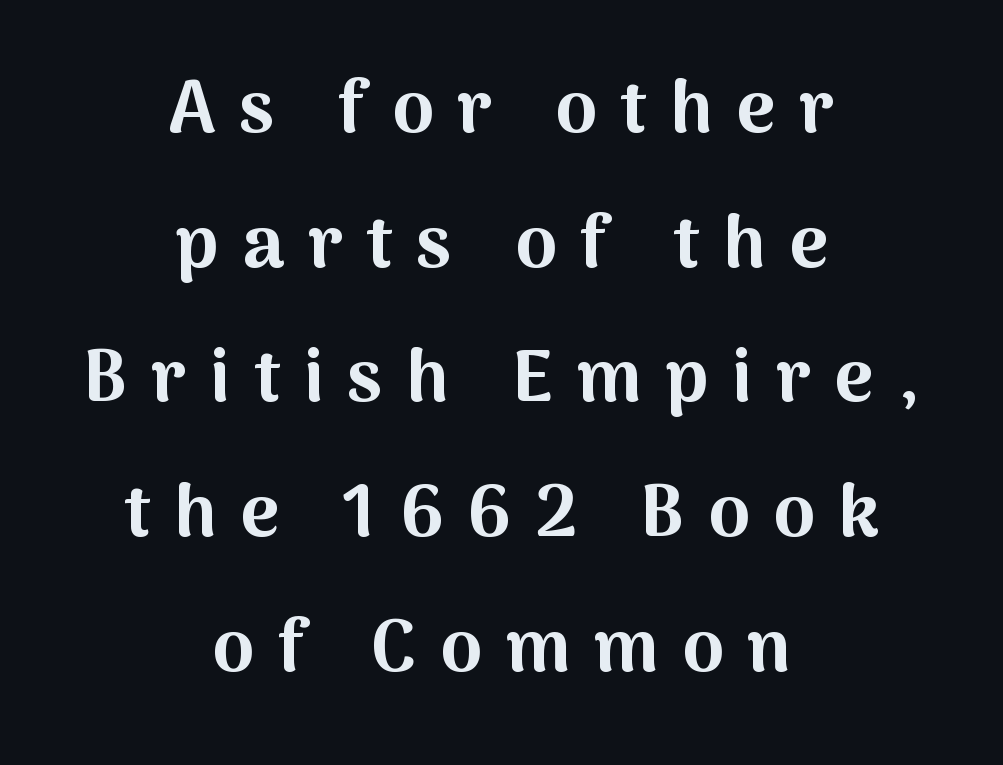
Q: Is the text bold? A: Yes.
Q: Is the text italic (slanted)? A: No, it is upright.
Q: Is the typeface a serif or a sans-serif typeface? A: Sans-serif.
Q: Is the text underlined? A: No.
Q: How is the paragraph aligned? A: Centered.
Q: Is the spacing between letters normal or unusually wide? A: Unusually wide.
Q: Width (condensed, normal, or wide)? A: Normal.
Q: Stroke contrast? A: Medium.
Q: x-height? A: Medium.
Q: Monospaced? A: No.
